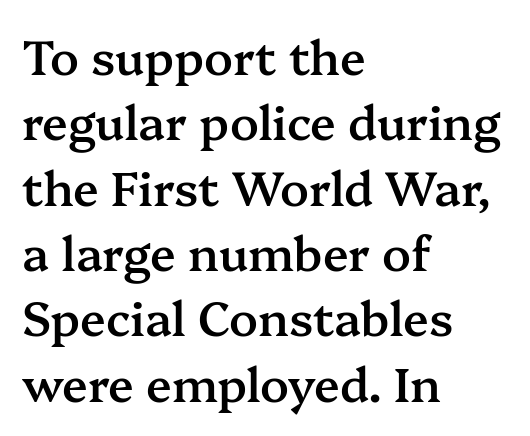
Q: Is the text bold? A: Semi-bold.
Q: Is the text italic (slanted)? A: No, it is upright.
Q: Is the typeface a serif or a sans-serif typeface? A: Serif.
Q: Is the text underlined? A: No.
Q: How is the paragraph aligned? A: Left-aligned.
Q: Is the spacing between letters normal or unusually wide? A: Normal.
Q: Is the spacing between lines tight, normal or loose? A: Normal.
Q: Width (condensed, normal, or wide)? A: Normal.
Q: Stroke contrast? A: Medium.
Q: x-height? A: Medium.
Q: Monospaced? A: No.
